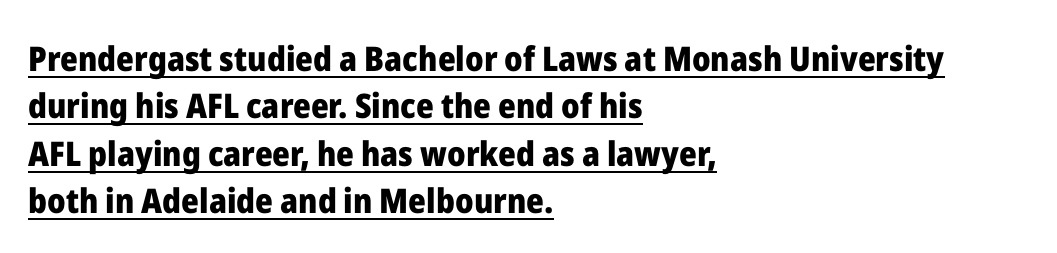
There is no visible air inserted between adjacent glyphs. In terms of leading, this rendering sits right in the middle. A continuous stroke trails under the words, as in a hyperlink. This is heavy type, rendered in bold. The letters carry no serifs — their stems end cleanly without finishing strokes. It's the straight-up-and-down kind of type.
